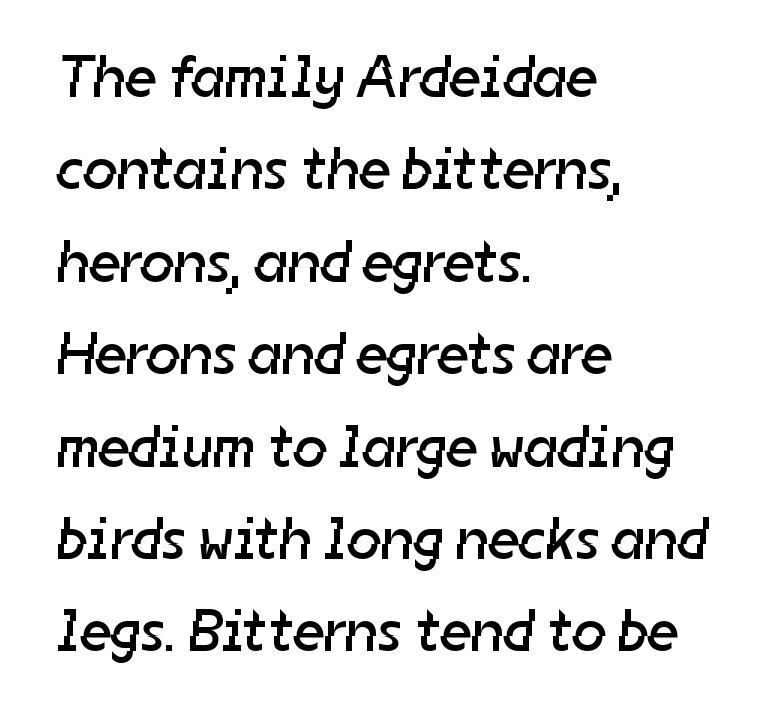
Q: Is the text bold? A: No.
Q: Is the typeface a serif or a sans-serif typeface? A: Sans-serif.
Q: Is the text underlined? A: No.
Q: How is the paragraph aligned? A: Left-aligned.
Q: Is the spacing between letters normal or unusually wide? A: Normal.
Q: Is the spacing between lines tight, normal or loose? A: Normal.
Q: Width (condensed, normal, or wide)? A: Normal.
Q: Stroke contrast? A: Low.
Q: x-height? A: Medium.
Q: Monospaced? A: No.
